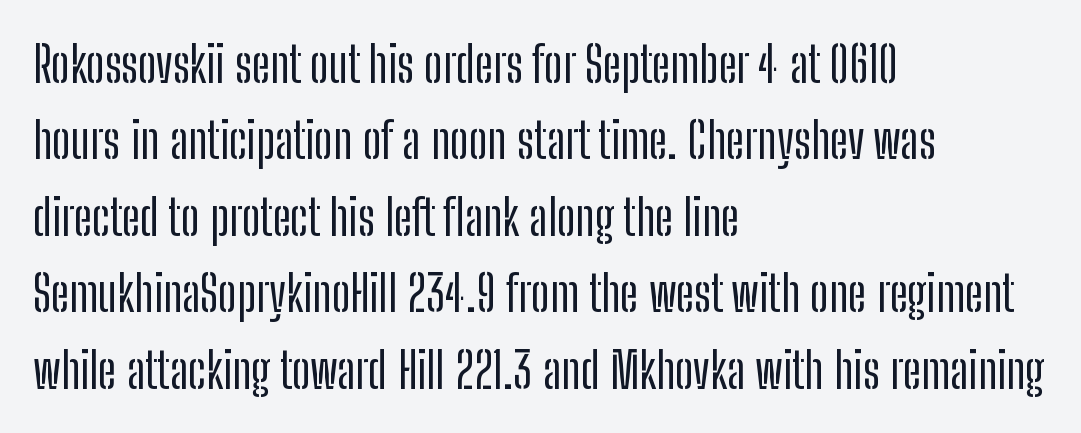
The image shows 50 px condensed sans-serif type, upright; set left-aligned, normal line spacing (1.53x), normal letter spacing, not underlined; low stroke contrast and a medium x-height.
